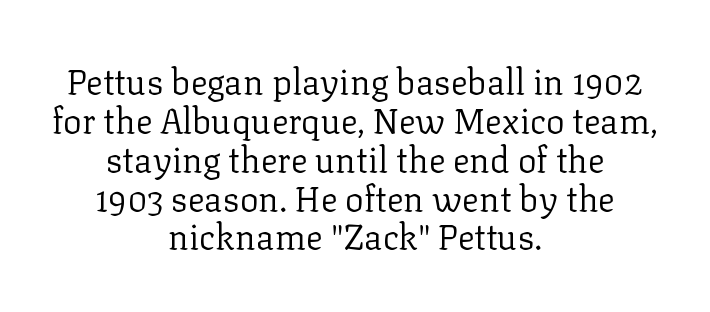
{"serif": "yes", "italic": "no", "bold": "no", "weight": "regular", "width": "normal", "stroke_contrast": "low", "x_height": "medium", "monospaced": "no", "underline": "no", "align": "center", "line_spacing": "tight", "line_spacing_ratio": 1.11, "letter_spacing": "normal", "letter_spacing_em": 0.0, "glyph_px": 35}
